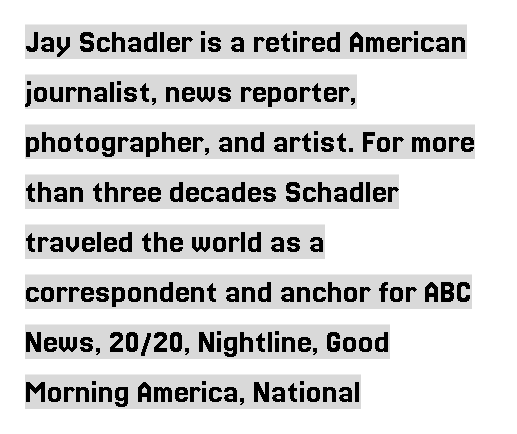
{"serif": "yes", "italic": "no", "width": "condensed", "x_height": "large", "monospaced": "no", "underline": "no", "align": "left", "line_spacing": "normal", "line_spacing_ratio": 1.47, "letter_spacing": "normal", "letter_spacing_em": 0.0, "glyph_px": 34}
